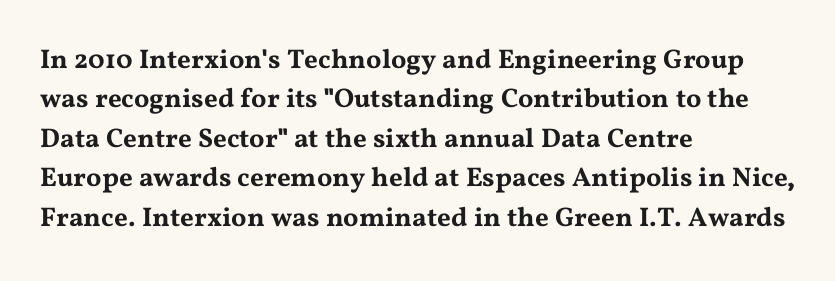
Rule under the text: the space is simply empty. The passage is arranged the way most books set body copy — flush left. This is the regular roman posture of the typeface. Default kerning and tracking; the words read as compact shapes.
